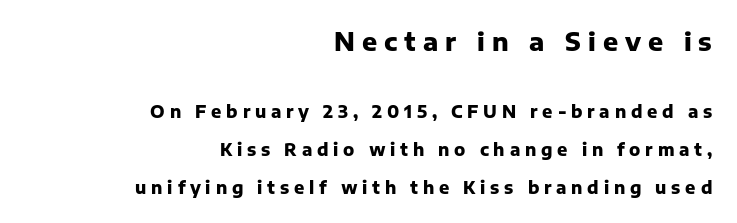
A bare baseline throughout the passage. The typography opts for an upright posture over an oblique one. Vertical spacing — loose. Each glyph is drawn with heavy, bold strokes.
